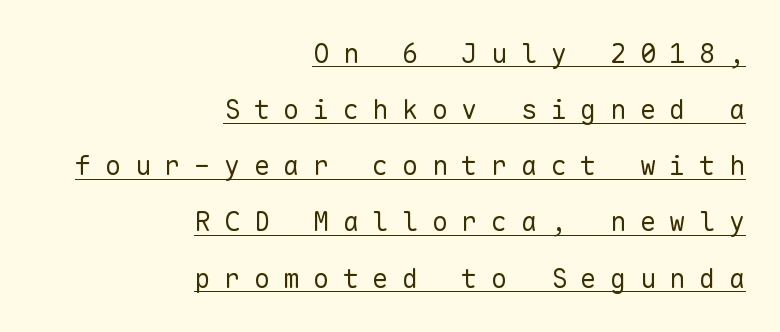
Visually the block forms a straight wall on the right and a jagged coastline on the left. Quick note: interline space is abundant. The letters stand straight up with perfectly vertical stems. Somebody hit Ctrl+U on this one — the words are underlined. The weight tops out at a normal text grade.
